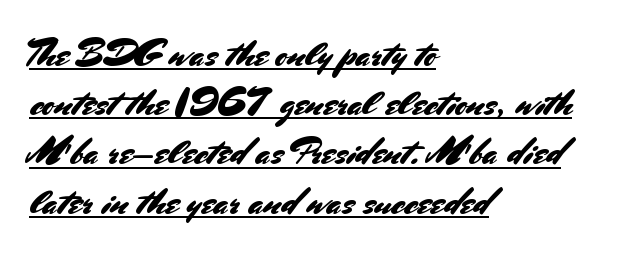
The image shows 37 px sans-serif type; set left-aligned, normal line spacing (1.33x), normal letter spacing, underlined; medium stroke contrast and a small x-height.
